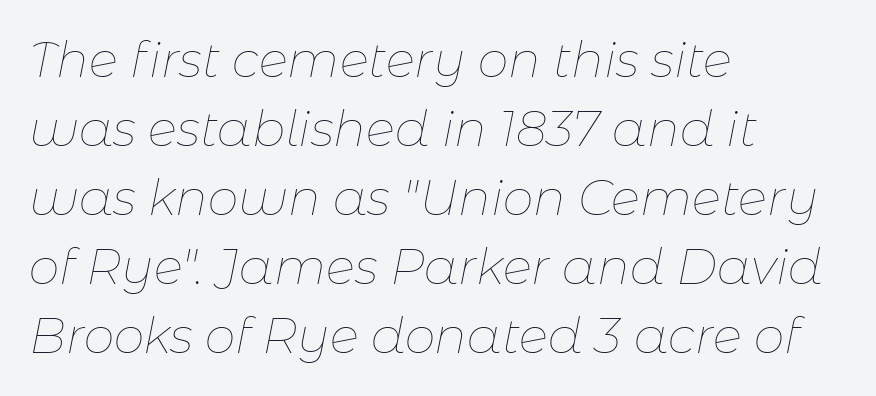
{"italic": "yes", "lean": "right", "slant_degrees": 11, "bold": "no", "weight": "thin", "width": "normal", "stroke_contrast": "low", "x_height": "medium", "monospaced": "no", "underline": "no", "align": "left", "line_spacing": "normal", "line_spacing_ratio": 1.41, "letter_spacing": "normal", "letter_spacing_em": 0.0, "glyph_px": 49}
